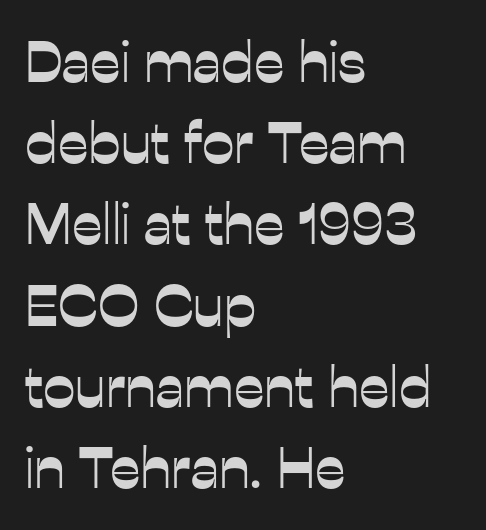
Q: Is the text italic (slanted)? A: No, it is upright.
Q: Is the typeface a serif or a sans-serif typeface? A: Sans-serif.
Q: Is the text underlined? A: No.
Q: How is the paragraph aligned? A: Left-aligned.
Q: Is the spacing between letters normal or unusually wide? A: Normal.
Q: Is the spacing between lines tight, normal or loose? A: Normal.
Q: Width (condensed, normal, or wide)? A: Normal.
Q: Stroke contrast? A: Low.
Q: x-height? A: Medium.
Q: Monospaced? A: No.
